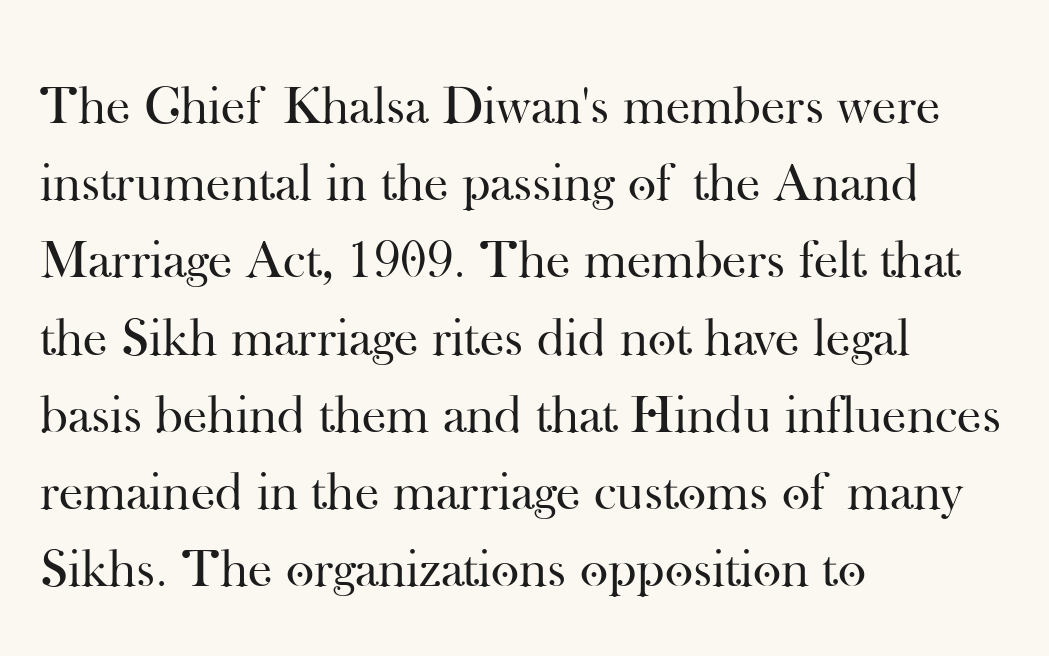
Q: Is the text bold? A: No.
Q: Is the text italic (slanted)? A: No, it is upright.
Q: Is the typeface a serif or a sans-serif typeface? A: Serif.
Q: Is the text underlined? A: No.
Q: How is the paragraph aligned? A: Left-aligned.
Q: Is the spacing between letters normal or unusually wide? A: Normal.
Q: Is the spacing between lines tight, normal or loose? A: Normal.
Q: Width (condensed, normal, or wide)? A: Normal.
Q: Stroke contrast? A: High.
Q: x-height? A: Small.
Q: Monospaced? A: No.
